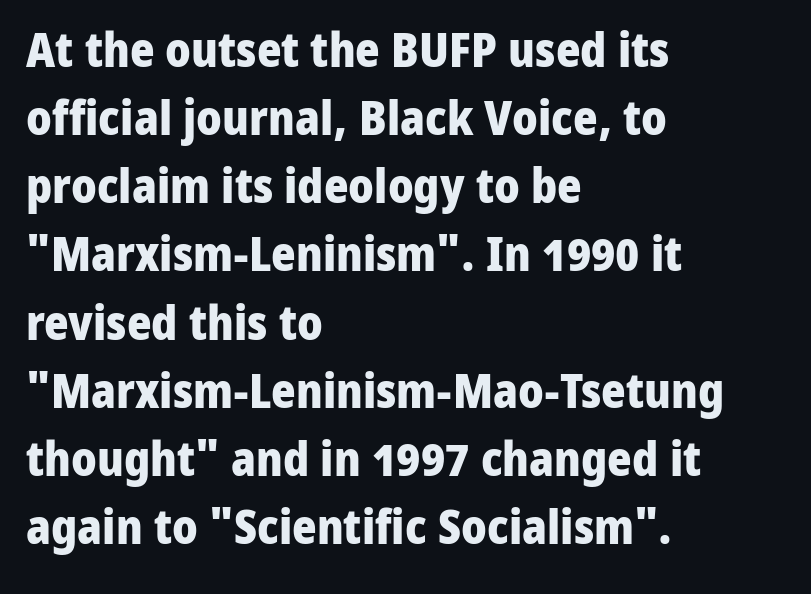
{"serif": "no", "italic": "no", "bold": "yes", "weight": "heavy", "width": "normal", "stroke_contrast": "low", "x_height": "medium", "monospaced": "no", "underline": "no", "align": "left", "line_spacing": "normal", "line_spacing_ratio": 1.45, "letter_spacing": "normal", "letter_spacing_em": 0.0, "glyph_px": 47}
